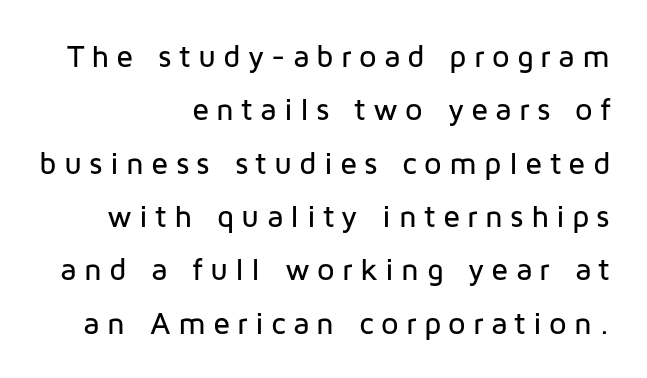
The image shows 31 px sans-serif type, upright; set right-aligned, line spacing 1.72x, unusually wide letter spacing (+0.23 em), not underlined; low stroke contrast and a medium x-height.
